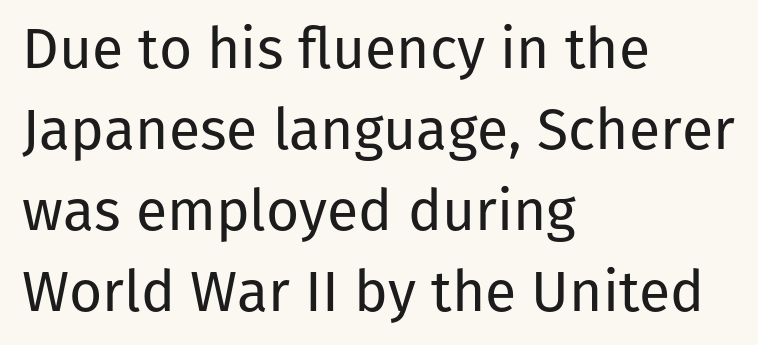
The image shows 57 px regular-weight sans-serif type, upright; set left-aligned, normal line spacing (1.42x), normal letter spacing, not underlined; low stroke contrast and a medium x-height.
